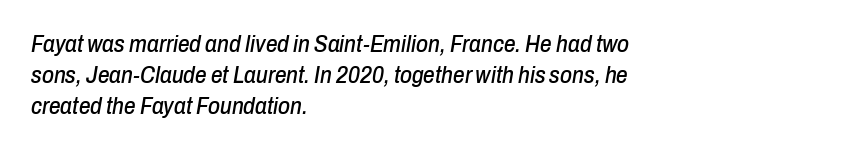
The image shows 23 px text type, italic (leaning right); set left-aligned, normal line spacing (1.34x), normal letter spacing, not underlined.
